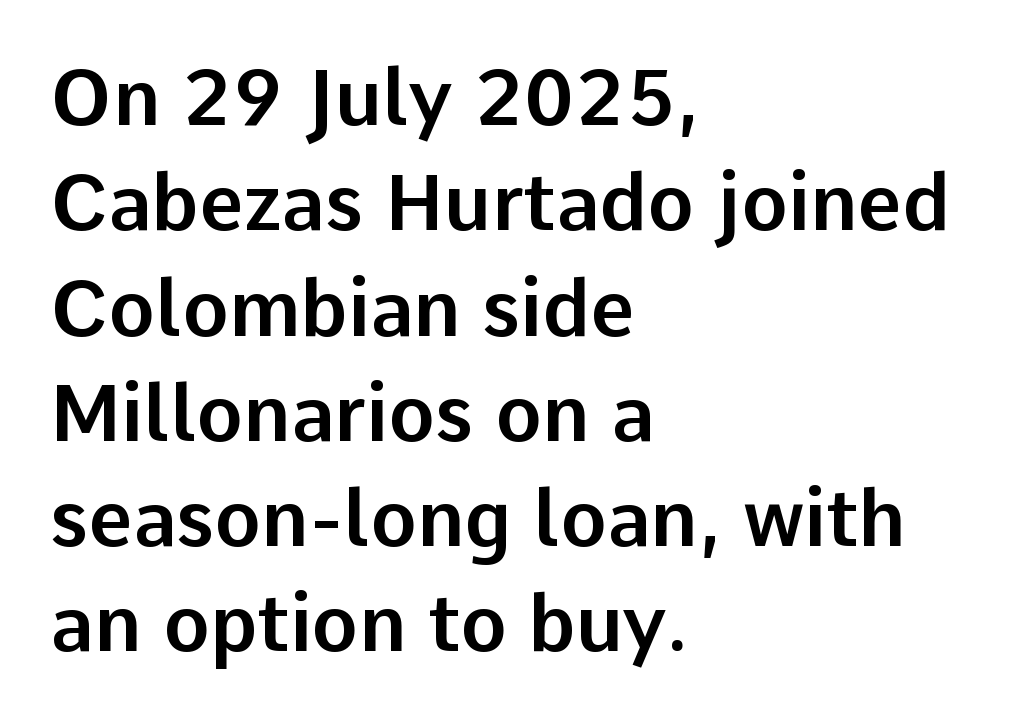
The image shows 78 px sans-serif type, upright; set left-aligned, normal line spacing (1.35x), normal letter spacing, not underlined; low stroke contrast and a medium x-height.
